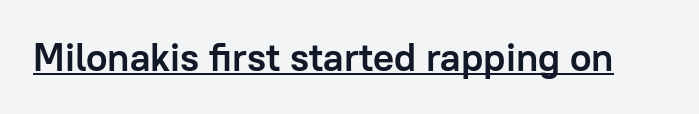
{"serif": "no", "italic": "no", "bold": "yes", "weight": "semibold", "width": "normal", "stroke_contrast": "low", "x_height": "medium", "monospaced": "no", "underline": "yes", "letter_spacing": "normal", "letter_spacing_em": 0.0, "glyph_px": 39}
